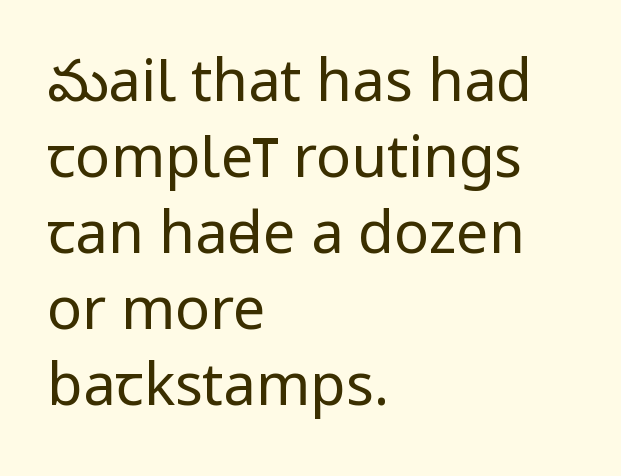
Q: Is the text bold? A: No.
Q: Is the text italic (slanted)? A: No, it is upright.
Q: Is the typeface a serif or a sans-serif typeface? A: Sans-serif.
Q: Is the text underlined? A: No.
Q: How is the paragraph aligned? A: Left-aligned.
Q: Is the spacing between letters normal or unusually wide? A: Normal.
Q: Is the spacing between lines tight, normal or loose? A: Normal.
Q: Width (condensed, normal, or wide)? A: Condensed.
Q: Stroke contrast? A: Low.
Q: x-height? A: Large.
Q: Monospaced? A: No.
